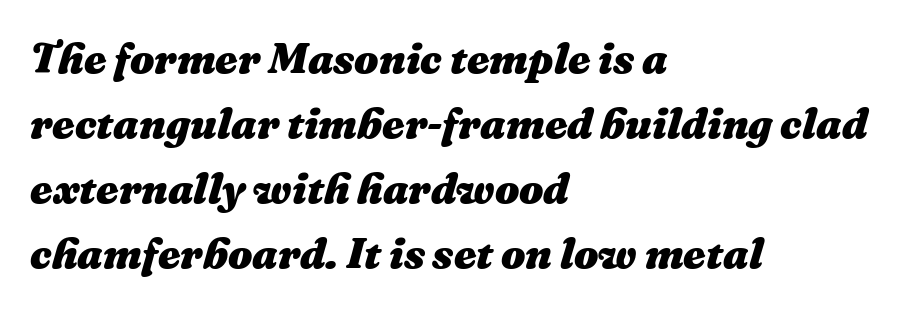
The image shows 43 px heavy type, italic (leaning right); set left-aligned, normal line spacing (1.51x), normal letter spacing, not underlined; medium stroke contrast and a medium x-height.
